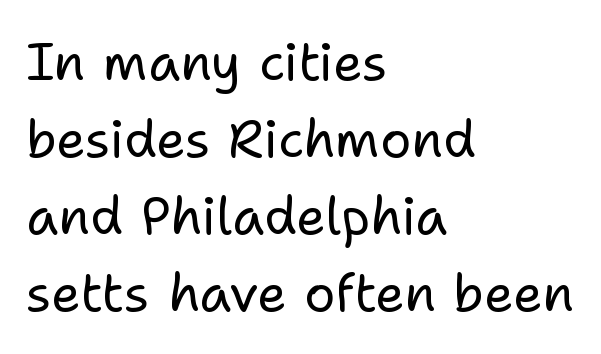
Q: Is the text bold? A: No.
Q: Is the text italic (slanted)? A: No, it is upright.
Q: Is the typeface a serif or a sans-serif typeface? A: Sans-serif.
Q: Is the text underlined? A: No.
Q: How is the paragraph aligned? A: Left-aligned.
Q: Is the spacing between letters normal or unusually wide? A: Normal.
Q: Is the spacing between lines tight, normal or loose? A: Normal.
Q: Width (condensed, normal, or wide)? A: Normal.
Q: Stroke contrast? A: Low.
Q: x-height? A: Medium.
Q: Monospaced? A: No.
